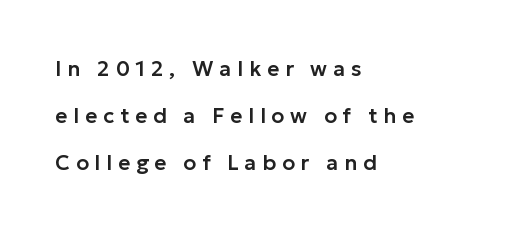
The image shows 21 px text type, upright; set left-aligned, loose line spacing (2.25x), unusually wide letter spacing (+0.28 em), not underlined.
